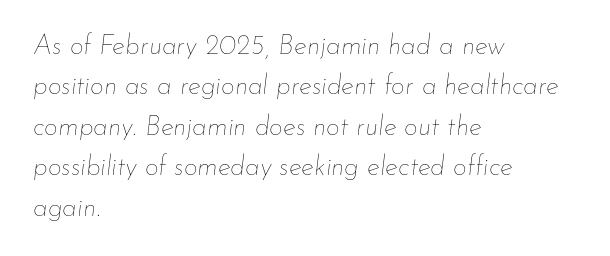
{"italic": "yes", "lean": "right", "slant_degrees": 7, "bold": "no", "underline": "no", "align": "left", "line_spacing": "normal", "line_spacing_ratio": 1.5, "letter_spacing": "normal", "letter_spacing_em": 0.0, "glyph_px": 27}
